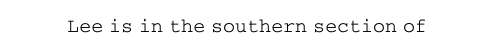
Posture: upright roman. Short note: letters normally spaced. The weight would be labelled regular, book, light, or lighter still. Lines of text with bare space underneath.
